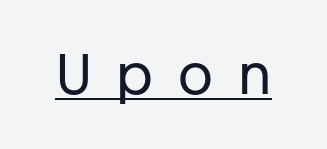
{"serif": "no", "italic": "no", "bold": "no", "weight": "regular", "width": "normal", "stroke_contrast": "low", "x_height": "medium", "monospaced": "no", "underline": "yes", "letter_spacing": "wide", "letter_spacing_em": 0.46, "glyph_px": 54}
